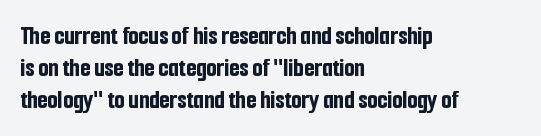
Alignment: flush left. A clean baseline with only descenders dipping below it. Vertical strokes here are truly vertical. Every letter is thick-stroked: bold, no question. A typesetter would call this zero additional tracking.
